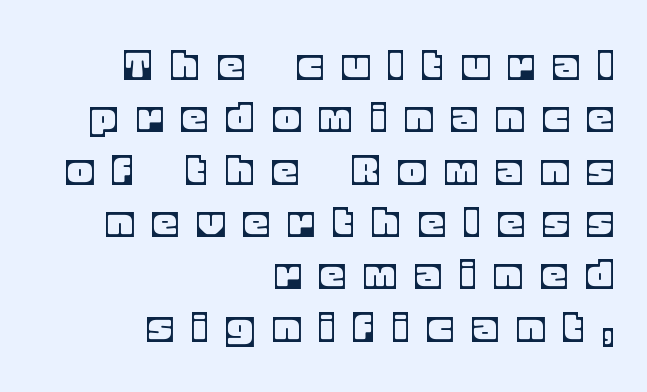
The image shows 48 px text type, upright; set right-aligned, tight line spacing (1.09x), unusually wide letter spacing (+0.44 em), not underlined; a large x-height.
